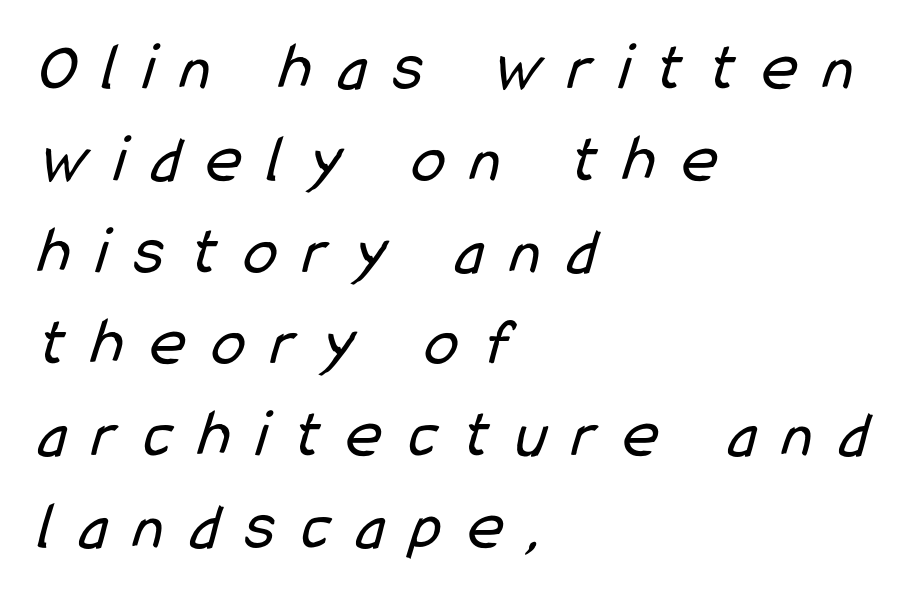
The image shows 68 px regular-weight, condensed sans-serif type; set left-aligned, normal line spacing (1.35x), unusually wide letter spacing (+0.39 em), not underlined; low stroke contrast and a medium x-height.
